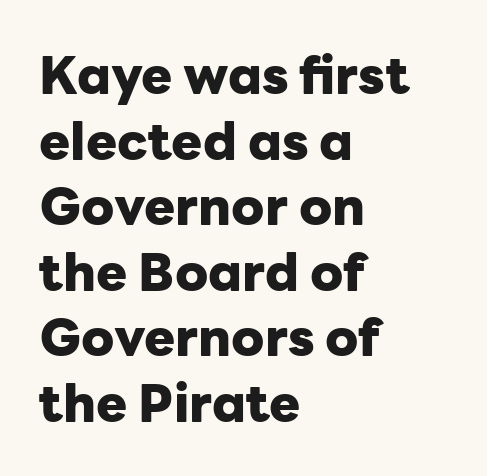
{"serif": "no", "italic": "no", "bold": "yes", "weight": "heavy", "width": "normal", "stroke_contrast": "low", "x_height": "medium", "monospaced": "no", "underline": "no", "align": "left", "line_spacing": "normal", "line_spacing_ratio": 1.26, "letter_spacing": "normal", "letter_spacing_em": 0.0, "glyph_px": 52}
